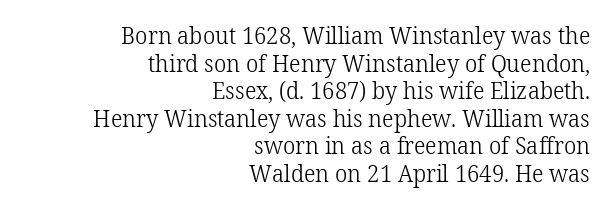
The image shows 24 px text type, upright; set right-aligned, tight line spacing (1.15x), normal letter spacing, not underlined.
